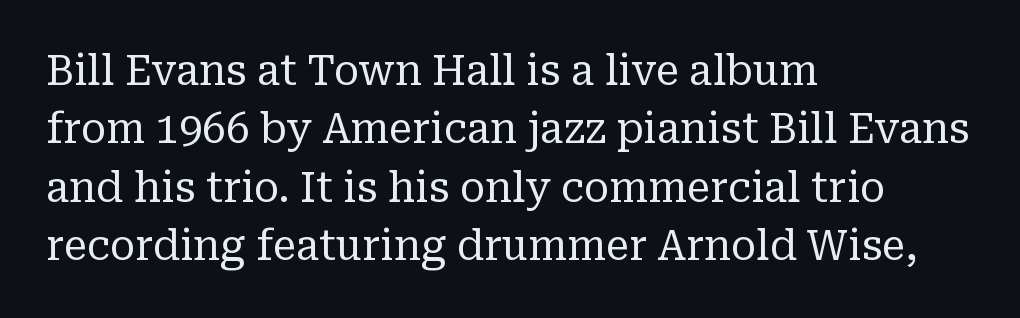
The image shows 42 px regular-weight serif type, upright; set left-aligned, normal line spacing (1.39x), normal letter spacing, not underlined; low stroke contrast and a medium x-height.
